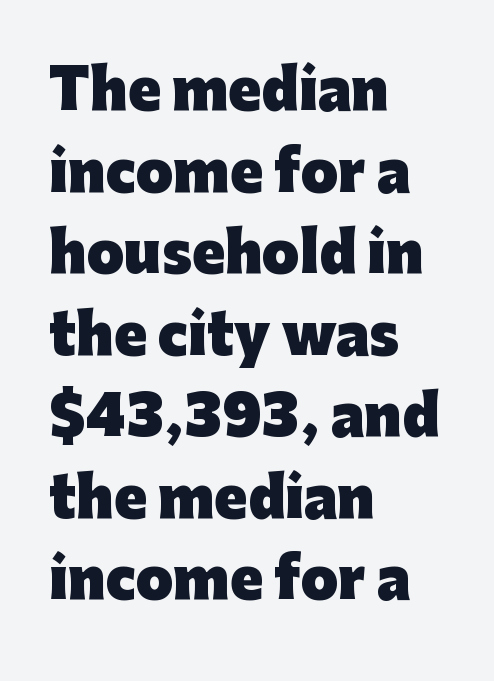
Summary of vertical rhythm: regular, with standard interline spacing. Plenty of ink on the page — the face is bold. No italicization has been applied; the sample stays upright. The setting favours the left margin, as ordinary paragraphs usually do. The type is set solid horizontally, with unmodified tracking. You could not count columns in this text — the font is proportionally spaced.
